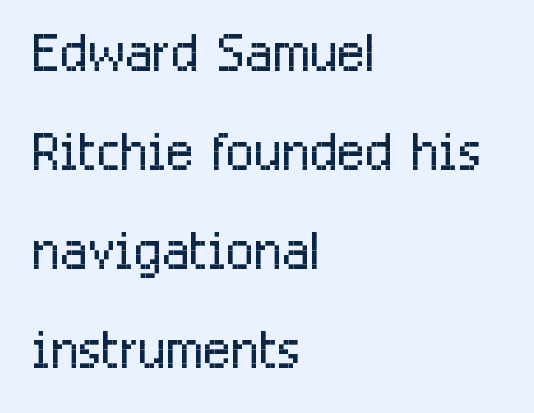
{"serif": "no", "italic": "no", "bold": "no", "weight": "light", "width": "condensed", "stroke_contrast": "low", "x_height": "medium", "monospaced": "no", "underline": "no", "align": "left", "line_spacing": "normal", "line_spacing_ratio": 1.34, "letter_spacing": "normal", "letter_spacing_em": 0.0, "glyph_px": 74}
